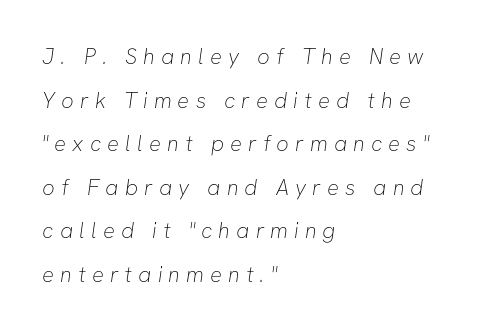
You could only call the tracking loose — the letters float apart. Line beginnings align vertically; line endings do not. Line spacing here is loose. Underline: absent. Think standard paragraph weight, or any step lighter than that.
